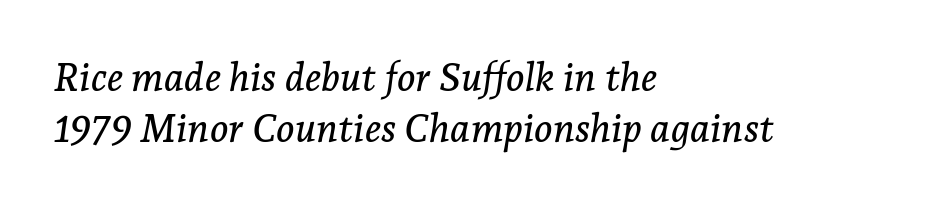
The image shows 39 px serif type, italic (leaning right); set left-aligned, normal line spacing (1.31x), normal letter spacing, not underlined; low stroke contrast and a medium x-height.
